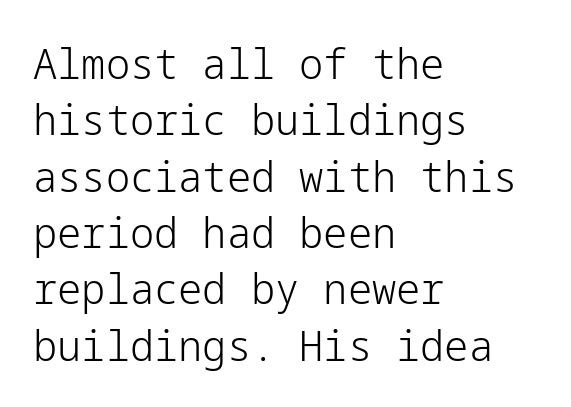
Note: no serifs on the glyphs. Standard letterfit; no display-style spreading of the glyphs. The rendering uses a moderate line-height, typical for paragraphs. The passage shown is not bold in any degree. This sample uses an upright cut, with every glyph sitting square on the baseline.
